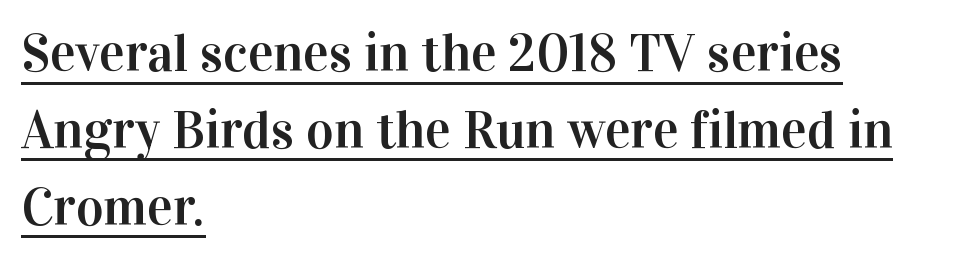
{"serif": "yes", "italic": "no", "width": "normal", "stroke_contrast": "high", "x_height": "medium", "monospaced": "no", "underline": "yes", "align": "left", "line_spacing": "normal", "line_spacing_ratio": 1.45, "letter_spacing": "normal", "letter_spacing_em": 0.0, "glyph_px": 53}
